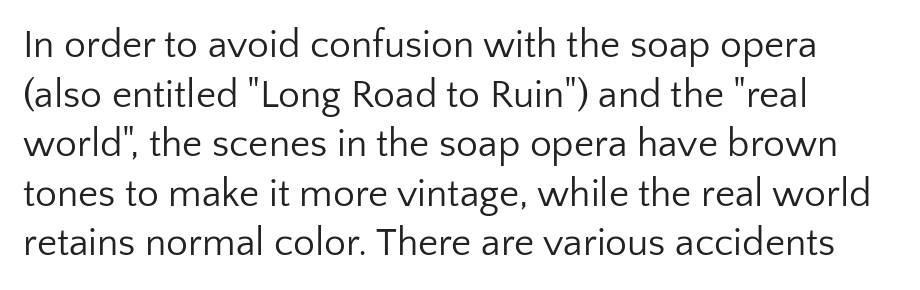
Q: Is the text bold? A: No.
Q: Is the text italic (slanted)? A: No, it is upright.
Q: Is the typeface a serif or a sans-serif typeface? A: Sans-serif.
Q: Is the text underlined? A: No.
Q: How is the paragraph aligned? A: Left-aligned.
Q: Is the spacing between letters normal or unusually wide? A: Normal.
Q: Is the spacing between lines tight, normal or loose? A: Normal.
Q: Width (condensed, normal, or wide)? A: Normal.
Q: Stroke contrast? A: Low.
Q: x-height? A: Medium.
Q: Monospaced? A: No.
